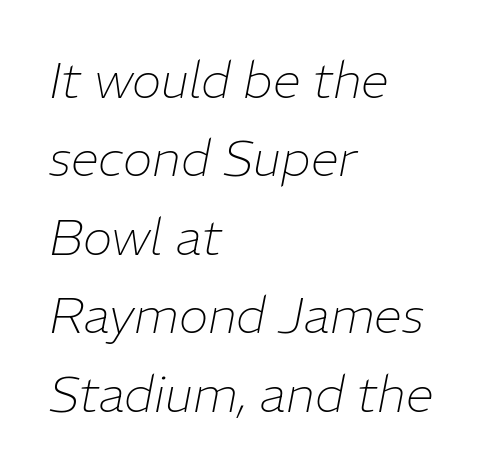
Q: Is the text bold? A: No.
Q: Is the text italic (slanted)? A: Yes, it leans right by about 11 degrees.
Q: Is the text underlined? A: No.
Q: How is the paragraph aligned? A: Left-aligned.
Q: Is the spacing between letters normal or unusually wide? A: Normal.
Q: Is the spacing between lines tight, normal or loose? A: Normal.
Q: Width (condensed, normal, or wide)? A: Normal.
Q: Stroke contrast? A: Low.
Q: x-height? A: Medium.
Q: Monospaced? A: No.
